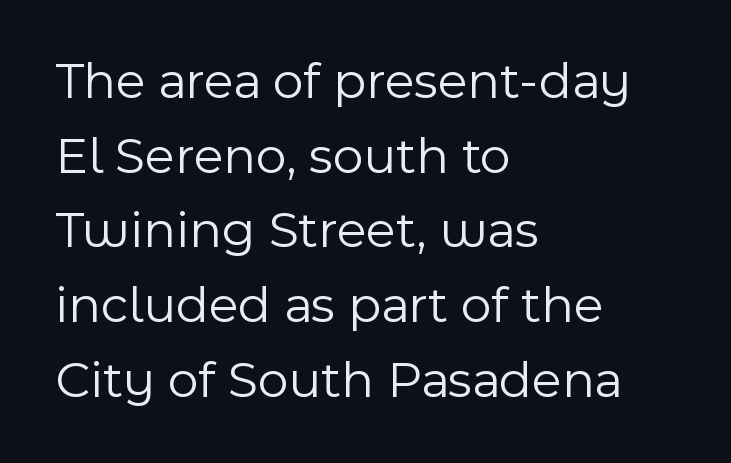
Decoration check: the copy has no underline. Think of a printed novel: that variable character pitch is what you see here. No heavy texture on the line: the type isn't bold. The letters stand upright; this is a roman face.
